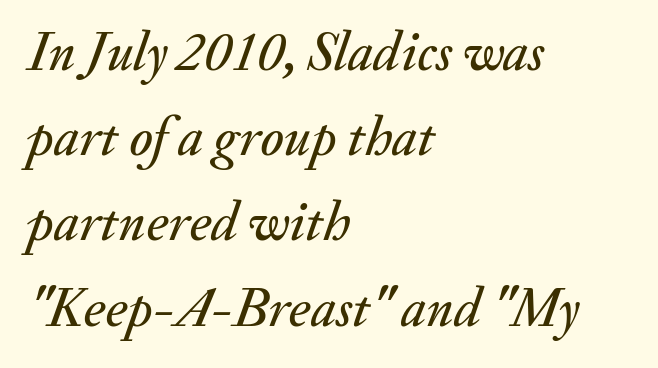
Do the characters align in a grid? No, the font is proportional. Horizontal bands of white between lines are of average thickness. Short and long lines alike share a common starting point at left. In terms of letterspacing, this is plain default setting.
